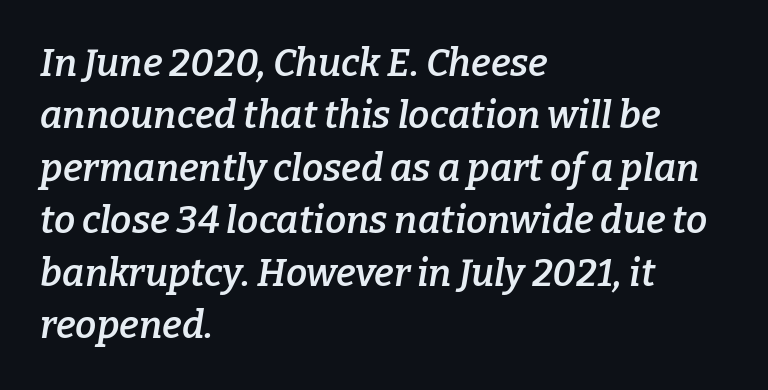
{"serif": "yes", "italic": "yes", "lean": "right", "slant_degrees": 9, "bold": "semi", "weight": "semibold", "width": "normal", "stroke_contrast": "low", "x_height": "medium", "monospaced": "no", "underline": "no", "align": "left", "line_spacing": "normal", "line_spacing_ratio": 1.38, "letter_spacing": "normal", "letter_spacing_em": 0.0, "glyph_px": 38}
